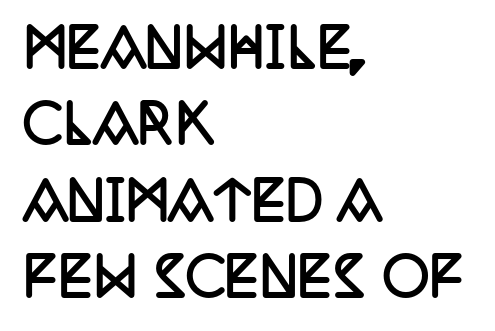
Whoever set this chose a conventional vertical rhythm. Font category for this specimen: serif. Typeset ragged right — the left edge is the straight one. Strong, thick strokes mark this as bold type.
